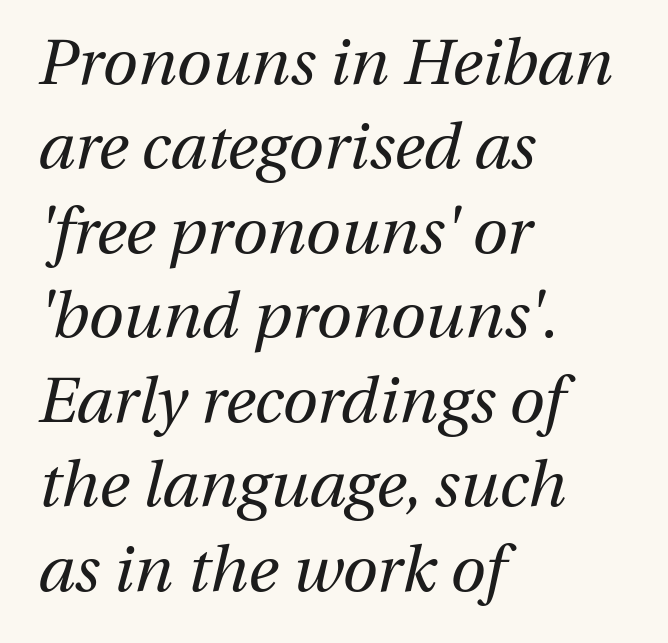
Q: Is the text bold? A: No.
Q: Is the text italic (slanted)? A: Yes, it leans right by about 13 degrees.
Q: Is the text underlined? A: No.
Q: How is the paragraph aligned? A: Left-aligned.
Q: Is the spacing between letters normal or unusually wide? A: Normal.
Q: Is the spacing between lines tight, normal or loose? A: Normal.
Q: Width (condensed, normal, or wide)? A: Normal.
Q: Stroke contrast? A: Medium.
Q: x-height? A: Medium.
Q: Monospaced? A: No.
